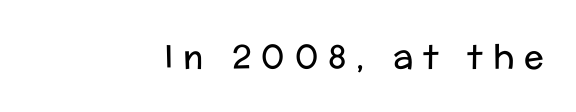
{"serif": "no", "italic": "no", "bold": "no", "weight": "regular", "width": "normal", "stroke_contrast": "low", "x_height": "medium", "monospaced": "no", "underline": "no", "align": "right", "letter_spacing": "wide", "letter_spacing_em": 0.3, "glyph_px": 33}
